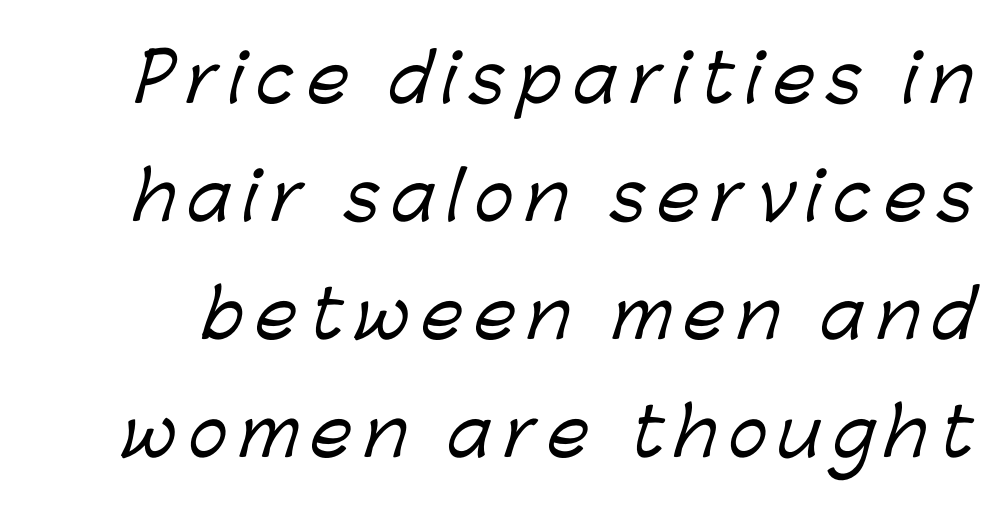
Each letter's strokes conclude bluntly, with no projecting serifs. Descenders are the only things crossing below the line. Note the varied advance widths — an 'i' is clearly narrower than an 'm'.
